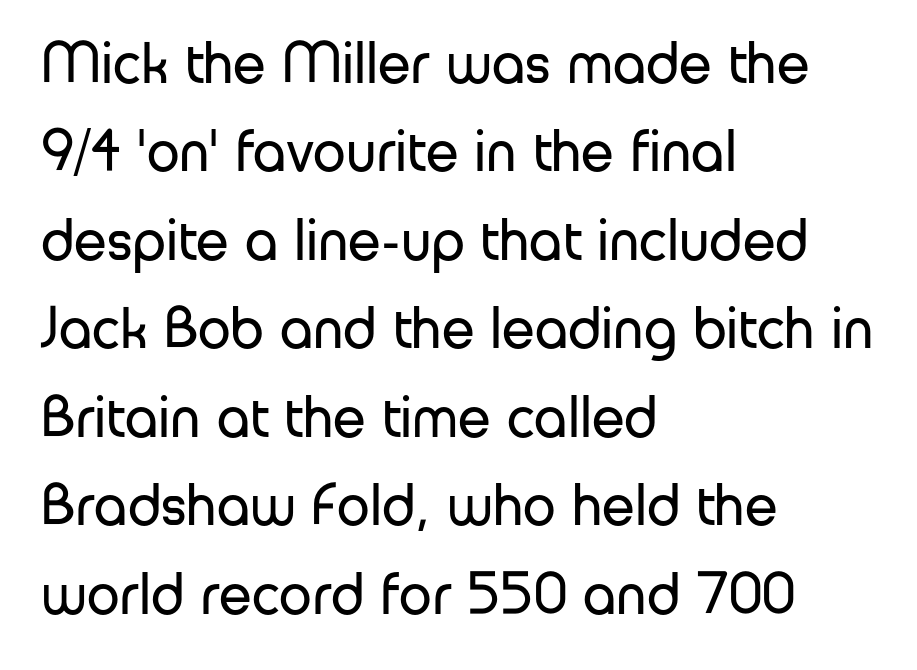
The image shows 59 px regular-weight sans-serif type, upright; set left-aligned, normal line spacing (1.5x), normal letter spacing, not underlined; low stroke contrast and a medium x-height.
